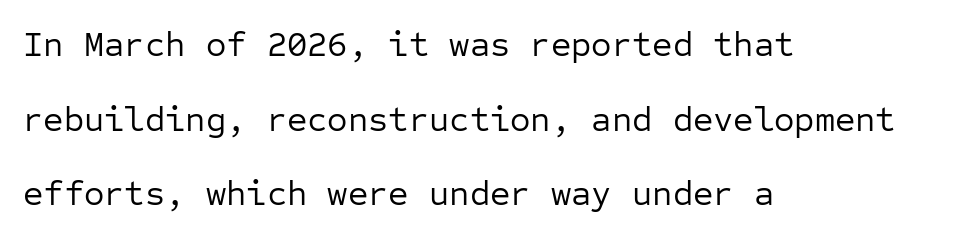
{"serif": "no", "italic": "no", "bold": "no", "weight": "regular", "width": "normal", "stroke_contrast": "low", "x_height": "medium", "monospaced": "yes", "underline": "no", "align": "left", "line_spacing": "loose", "line_spacing_ratio": 2.13, "letter_spacing": "normal", "letter_spacing_em": 0.0, "glyph_px": 35}
